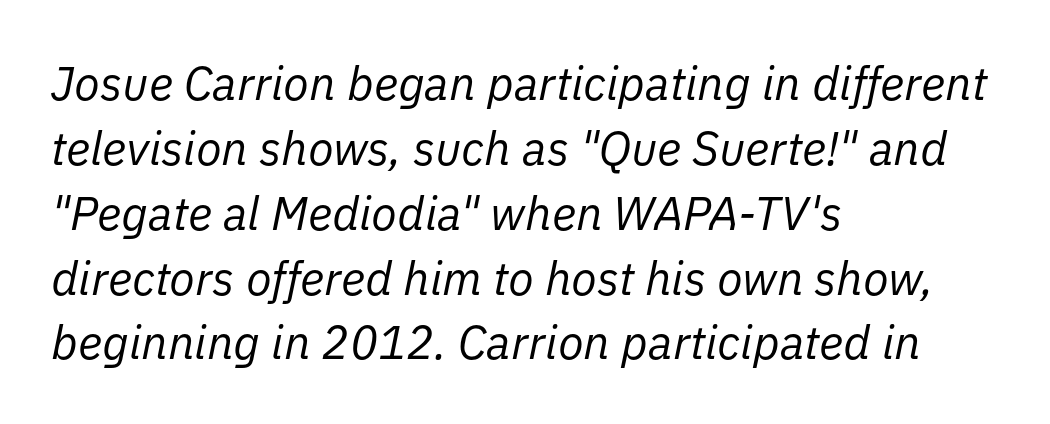
The image shows 47 px regular-weight type, italic (leaning right); set left-aligned, normal line spacing (1.38x), normal letter spacing, not underlined; low stroke contrast and a medium x-height.
